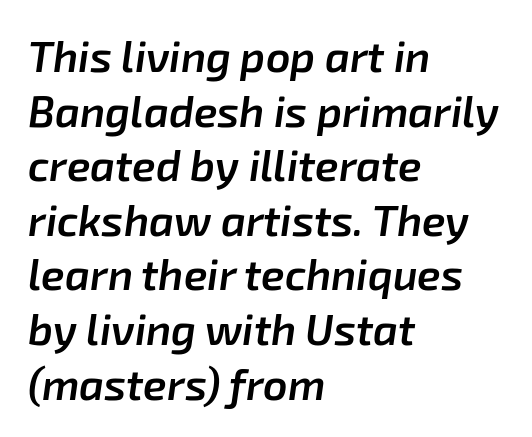
Quick note: interline space is typical. Unmarked baselines from the first word to the last. Style check: oblique. The ragged edge is on the right, which tells us the setting is flush left. The letters are semibold — heavier than regular but short of a full bold.
